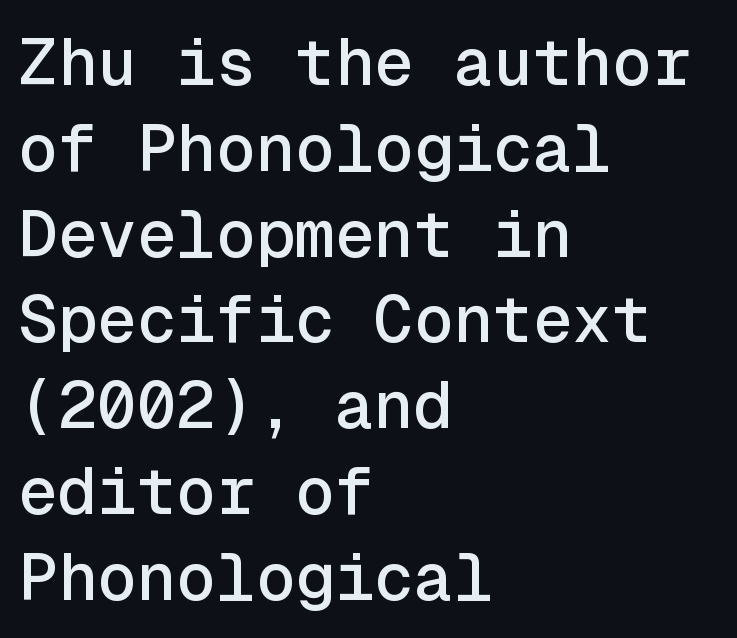
The image shows 66 px sans-serif type, upright, monospaced; set left-aligned, normal line spacing (1.3x), normal letter spacing, not underlined; a medium x-height.
